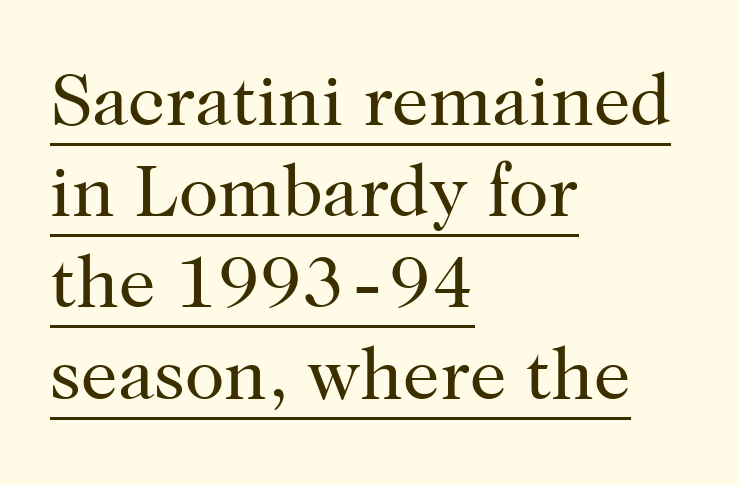
Q: Is the text bold? A: No.
Q: Is the text italic (slanted)? A: No, it is upright.
Q: Is the typeface a serif or a sans-serif typeface? A: Serif.
Q: Is the text underlined? A: Yes.
Q: How is the paragraph aligned? A: Left-aligned.
Q: Is the spacing between letters normal or unusually wide? A: Normal.
Q: Is the spacing between lines tight, normal or loose? A: Normal.
Q: Width (condensed, normal, or wide)? A: Normal.
Q: Stroke contrast? A: High.
Q: x-height? A: Medium.
Q: Monospaced? A: No.
